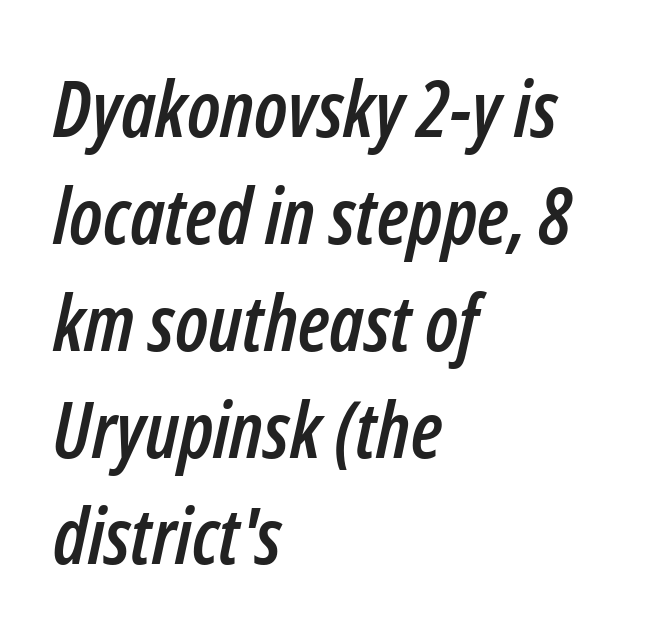
The image shows 78 px condensed type, italic (leaning right); set left-aligned, normal line spacing (1.37x), normal letter spacing, not underlined; low stroke contrast and a medium x-height.
